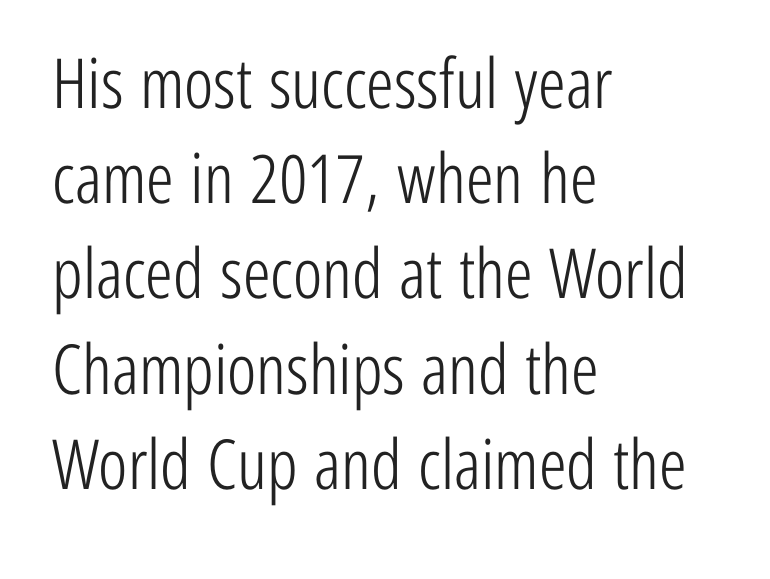
{"serif": "no", "italic": "no", "bold": "no", "weight": "light", "width": "condensed", "stroke_contrast": "low", "x_height": "medium", "monospaced": "no", "underline": "no", "align": "left", "line_spacing": "normal", "line_spacing_ratio": 1.38, "letter_spacing": "normal", "letter_spacing_em": 0.0, "glyph_px": 69}
